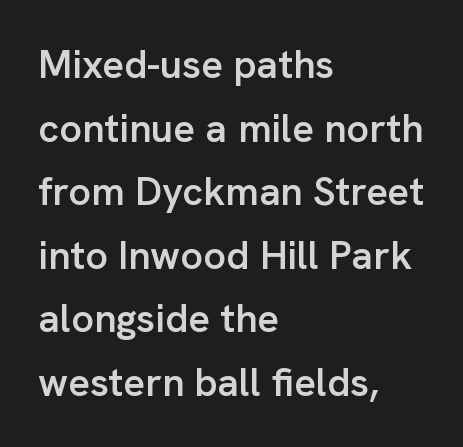
Q: Is the text bold? A: Semi-bold.
Q: Is the text italic (slanted)? A: No, it is upright.
Q: Is the typeface a serif or a sans-serif typeface? A: Sans-serif.
Q: Is the text underlined? A: No.
Q: How is the paragraph aligned? A: Left-aligned.
Q: Is the spacing between letters normal or unusually wide? A: Normal.
Q: Is the spacing between lines tight, normal or loose? A: Normal.
Q: Width (condensed, normal, or wide)? A: Normal.
Q: Stroke contrast? A: Low.
Q: x-height? A: Medium.
Q: Monospaced? A: No.
